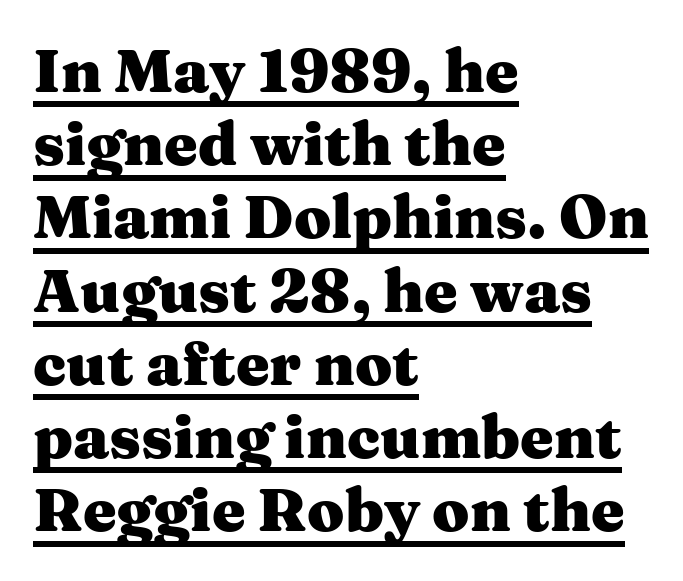
The image shows 60 px heavy, wide serif type, upright; set left-aligned, line spacing 1.22x, normal letter spacing, underlined; medium stroke contrast and a medium x-height.
